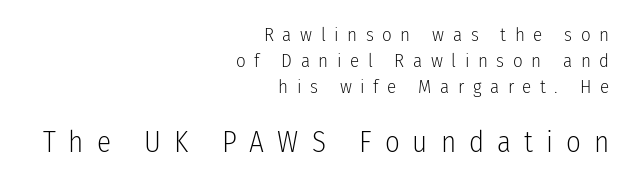
Note the varied advance widths — an 'i' is clearly narrower than an 'm'. These lines are composed in type without serifs. A quiet, ordinary-to-light weight characterises the typeface. Clear beneath every line of the passage. The letters stand straight up with perfectly vertical stems. These lines are set flush right with a ragged left edge.
